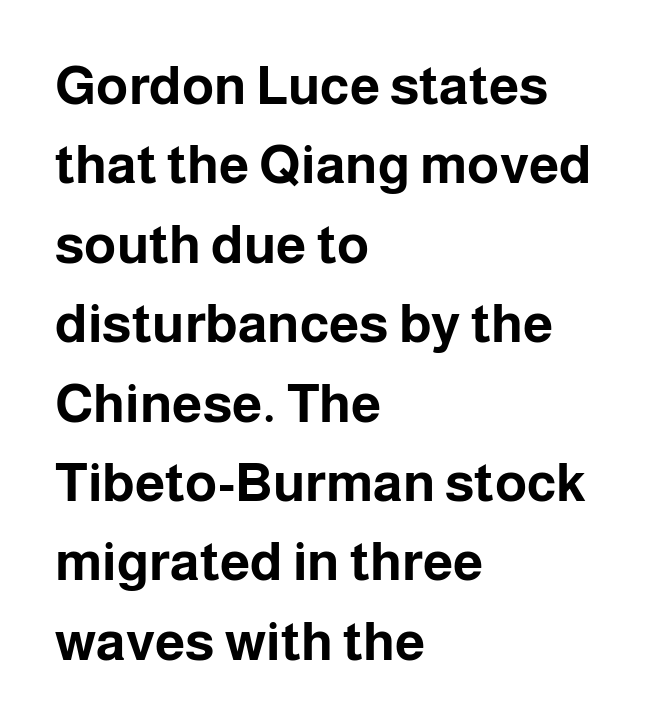
Between one letter and the next there's only the usual sliver of space. Typographically, this falls in the sans-serif category. A bare baseline throughout the passage. This is roman type, the default non-slanted kind.
